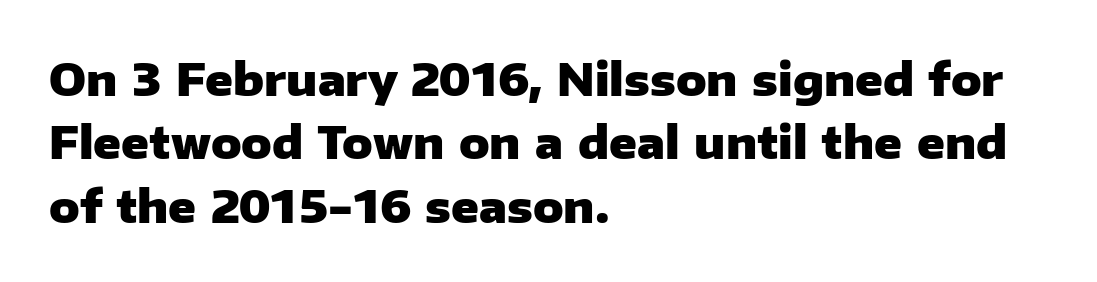
Q: Is the text bold? A: Yes.
Q: Is the text italic (slanted)? A: No, it is upright.
Q: Is the typeface a serif or a sans-serif typeface? A: Sans-serif.
Q: Is the text underlined? A: No.
Q: How is the paragraph aligned? A: Left-aligned.
Q: Is the spacing between letters normal or unusually wide? A: Normal.
Q: Is the spacing between lines tight, normal or loose? A: Normal.
Q: Width (condensed, normal, or wide)? A: Normal.
Q: Stroke contrast? A: Low.
Q: x-height? A: Medium.
Q: Monospaced? A: No.
